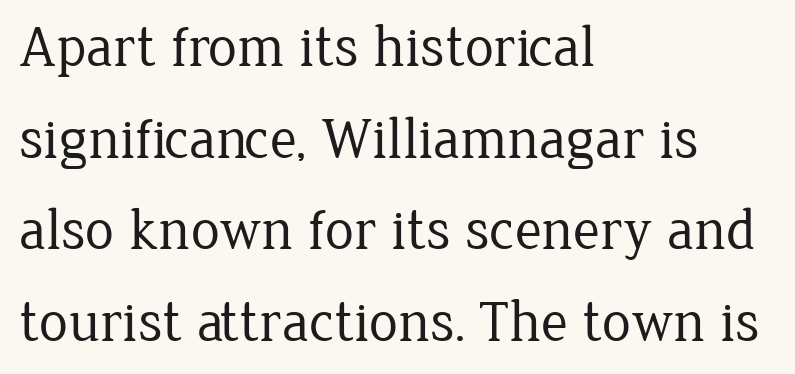
Q: Is the text bold? A: No.
Q: Is the text italic (slanted)? A: No, it is upright.
Q: Is the typeface a serif or a sans-serif typeface? A: Serif.
Q: Is the text underlined? A: No.
Q: How is the paragraph aligned? A: Left-aligned.
Q: Is the spacing between letters normal or unusually wide? A: Normal.
Q: Is the spacing between lines tight, normal or loose? A: Normal.
Q: Width (condensed, normal, or wide)? A: Normal.
Q: Stroke contrast? A: Low.
Q: x-height? A: Medium.
Q: Monospaced? A: No.
